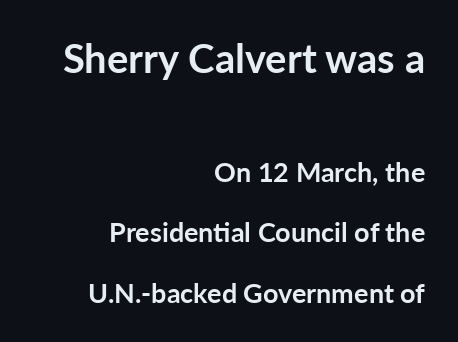
The font is running at its bold setting. Honestly, the letter spacing is just normal — you wouldn't notice it. You could not count columns in this text — the font is proportionally spaced. These lines are set flush right with a ragged left edge. This rendering features lettering with no underline. The earlier block is typeset at a bigger size than the later block.
